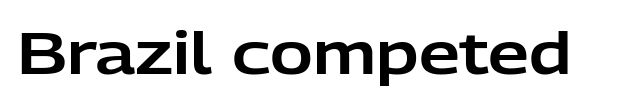
The image shows 58 px sans-serif type, upright; set normal letter spacing, not underlined; low stroke contrast and a medium x-height.
